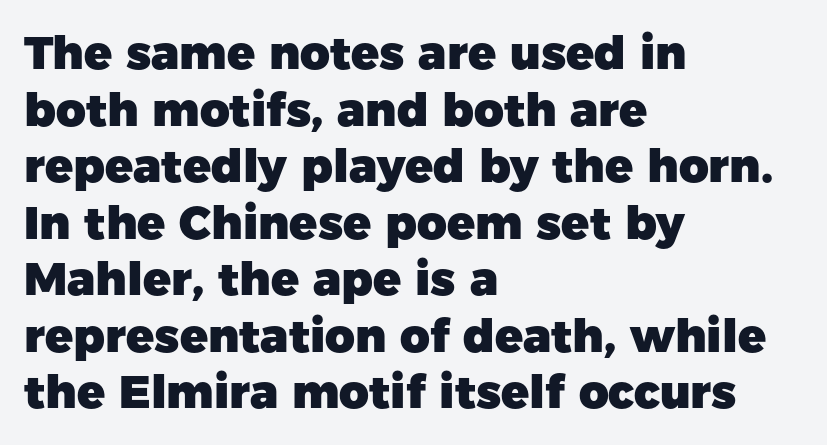
Q: Is the text bold? A: Yes.
Q: Is the text italic (slanted)? A: No, it is upright.
Q: Is the typeface a serif or a sans-serif typeface? A: Sans-serif.
Q: Is the text underlined? A: No.
Q: How is the paragraph aligned? A: Left-aligned.
Q: Is the spacing between letters normal or unusually wide? A: Normal.
Q: Width (condensed, normal, or wide)? A: Normal.
Q: Stroke contrast? A: Low.
Q: x-height? A: Medium.
Q: Monospaced? A: No.
